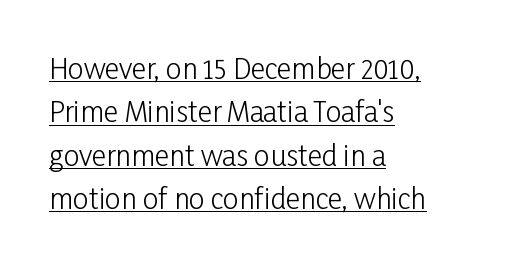
Horizontally, the lines are justified to the leading edge only. Observe the ordinary spacing: letters are neighbours, not strangers. Stroke terminals: plain, sans-serif. Weight: regular or lighter. A roman cut, with each character standing at attention.
